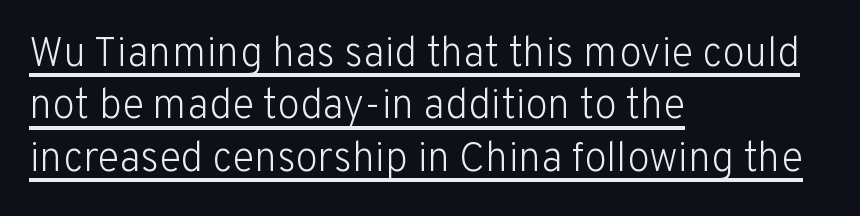
The image shows 41 px light sans-serif type, upright; set left-aligned, normal line spacing (1.28x), normal letter spacing, underlined; low stroke contrast and a medium x-height.
